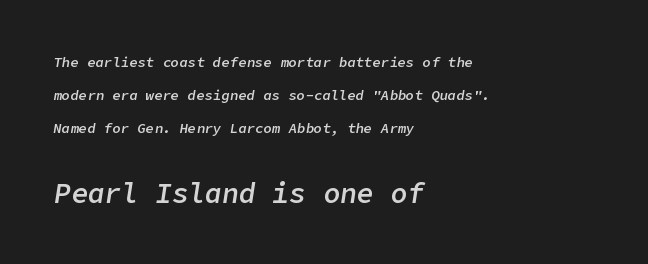
{"italic": "yes", "lean": "right", "slant_degrees": 9, "bold": "semi", "weight": "semibold", "width": "normal", "stroke_contrast": "low", "x_height": "medium", "underline": "no", "align": "left", "line_spacing": "loose", "line_spacing_ratio": 2.37, "letter_spacing": "normal", "letter_spacing_em": 0.0, "larger_block": "second", "size_ratio": 2.0, "glyph_px": 28}
